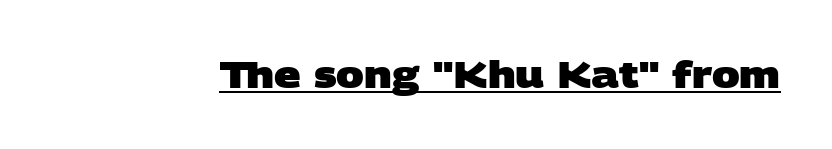
The image shows 37 px heavy, wide sans-serif type; set normal letter spacing, underlined; low stroke contrast and a large x-height.
